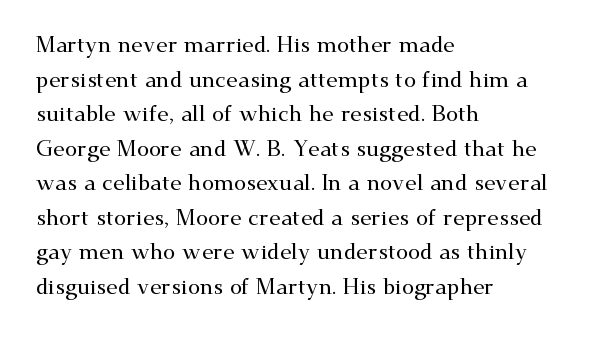
The setting favours the left margin, as ordinary paragraphs usually do. The letters stand straight up with perfectly vertical stems. Baseline-to-baseline distance is the conventional proportion of letter height. Beneath every word, the page is bare. Is the letter spacing exaggerated? No — it looks like the ordinary default.
